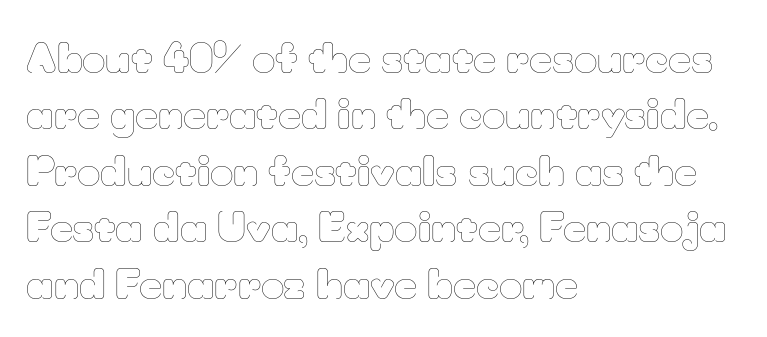
Q: Is the text bold? A: No.
Q: Is the text italic (slanted)? A: No, it is upright.
Q: Is the text underlined? A: No.
Q: How is the paragraph aligned? A: Left-aligned.
Q: Is the spacing between letters normal or unusually wide? A: Normal.
Q: Is the spacing between lines tight, normal or loose? A: Normal.
Q: Width (condensed, normal, or wide)? A: Normal.
Q: Stroke contrast? A: Low.
Q: x-height? A: Small.
Q: Monospaced? A: No.
